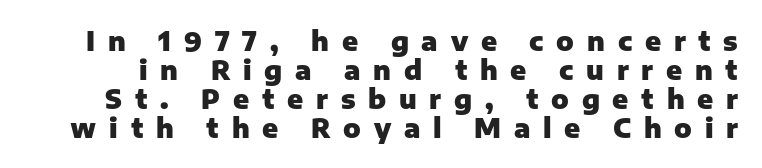
{"italic": "no", "bold": "yes", "underline": "no", "line_spacing": "tight", "line_spacing_ratio": 1.11, "letter_spacing": "wide", "letter_spacing_em": 0.49, "glyph_px": 26}
